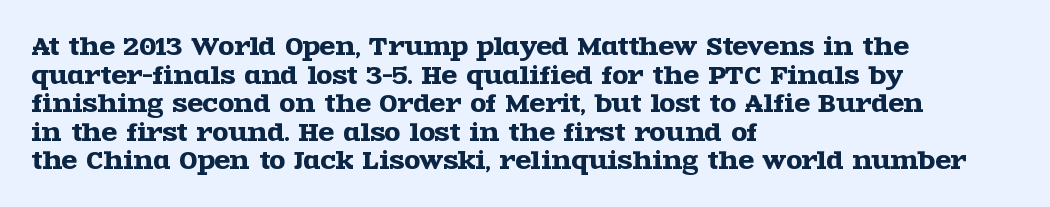
{"italic": "no", "underline": "no", "align": "left", "line_spacing_ratio": 1.24, "letter_spacing": "normal", "letter_spacing_em": 0.0, "glyph_px": 23}
